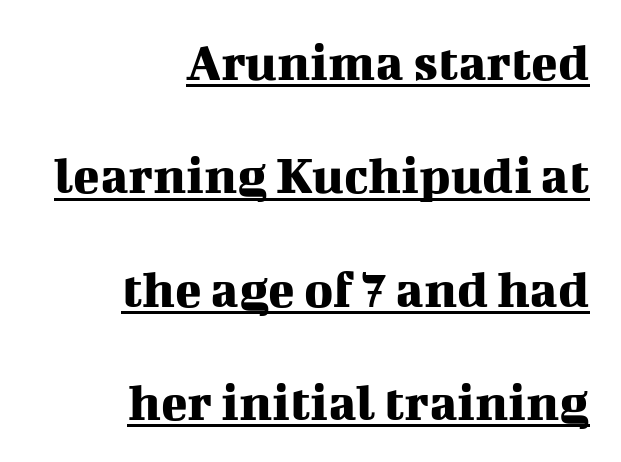
The image shows 55 px serif type, upright; set right-aligned, loose line spacing (2.06x), normal letter spacing, underlined; medium stroke contrast and a medium x-height.
